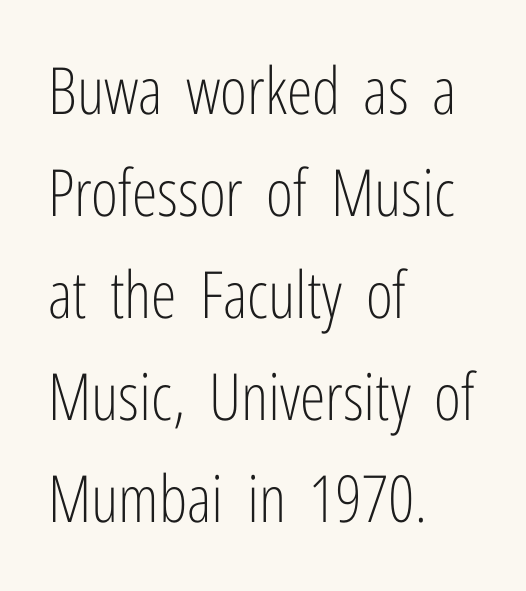
Q: Is the text bold? A: No.
Q: Is the text italic (slanted)? A: No, it is upright.
Q: Is the typeface a serif or a sans-serif typeface? A: Sans-serif.
Q: Is the text underlined? A: No.
Q: How is the paragraph aligned? A: Left-aligned.
Q: Is the spacing between letters normal or unusually wide? A: Normal.
Q: Is the spacing between lines tight, normal or loose? A: Normal.
Q: Width (condensed, normal, or wide)? A: Condensed.
Q: Stroke contrast? A: Low.
Q: x-height? A: Medium.
Q: Monospaced? A: No.
